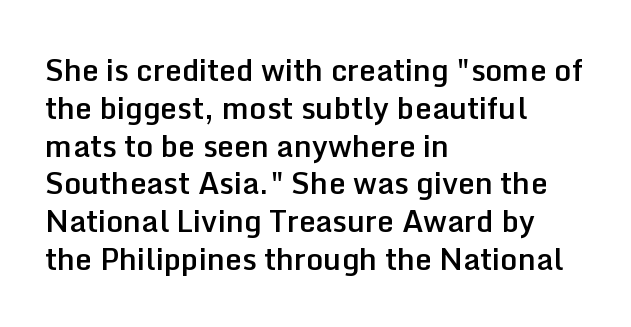
Varying glyph widths throughout — classic text-font behaviour. Heft: intermediate — a semibold. If you drew a line through each stem, it would be perfectly vertical. This rendering uses left alignment, leaving the right contour irregular. Whoever set this chose a conventional vertical rhythm. Decoration check: the copy has no underline.
